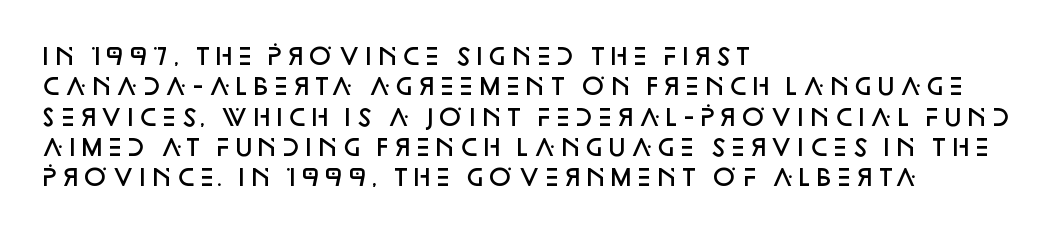
{"italic": "no", "bold": "semi", "underline": "no", "align": "left", "line_spacing": "normal", "line_spacing_ratio": 1.32, "letter_spacing": "normal", "letter_spacing_em": 0.0, "glyph_px": 23}
